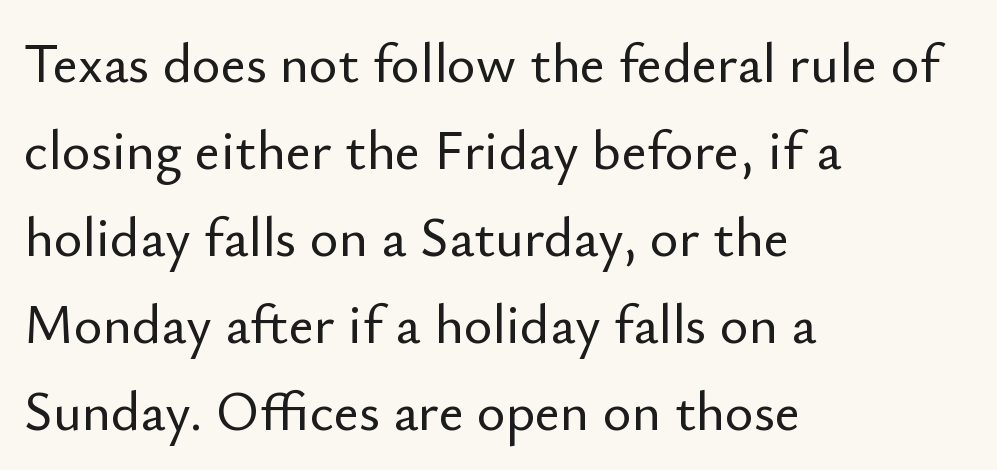
Letterform terminals end flat and unadorned throughout the passage. Inter-character spacing is left at the font's built-in metrics. Each row of text sits above clean, open space. Typeset ragged right — the left edge is the straight one. Posture: straight, roman, zero tilt.
